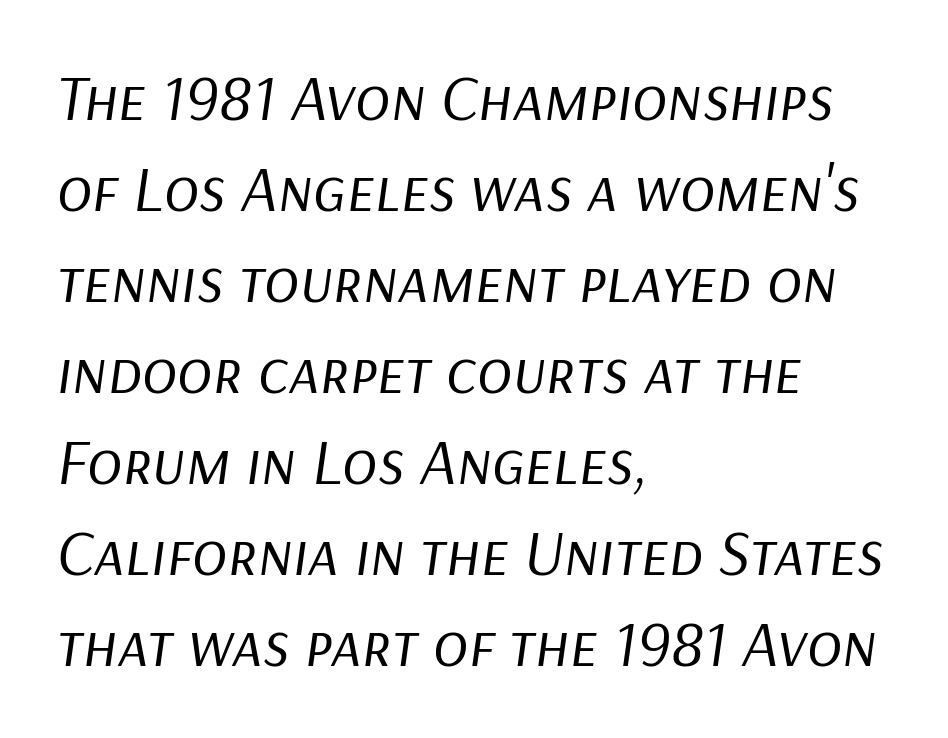
Q: Is the text bold? A: No.
Q: Is the text italic (slanted)? A: Yes, it leans right by about 9 degrees.
Q: Is the text underlined? A: No.
Q: How is the paragraph aligned? A: Left-aligned.
Q: Is the spacing between letters normal or unusually wide? A: Normal.
Q: Is the spacing between lines tight, normal or loose? A: Normal.
Q: Width (condensed, normal, or wide)? A: Normal.
Q: Stroke contrast? A: Low.
Q: x-height? A: Medium.
Q: Monospaced? A: No.
